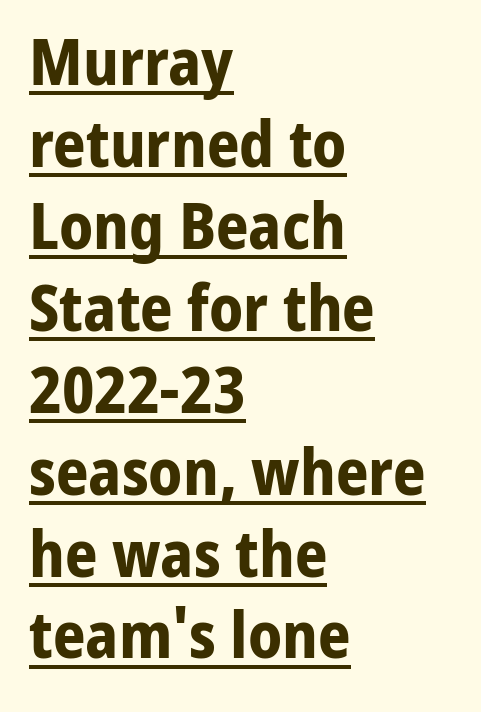
The image shows 64 px bold sans-serif type, upright; set left-aligned, normal line spacing (1.28x), normal letter spacing, underlined; low stroke contrast and a medium x-height.
